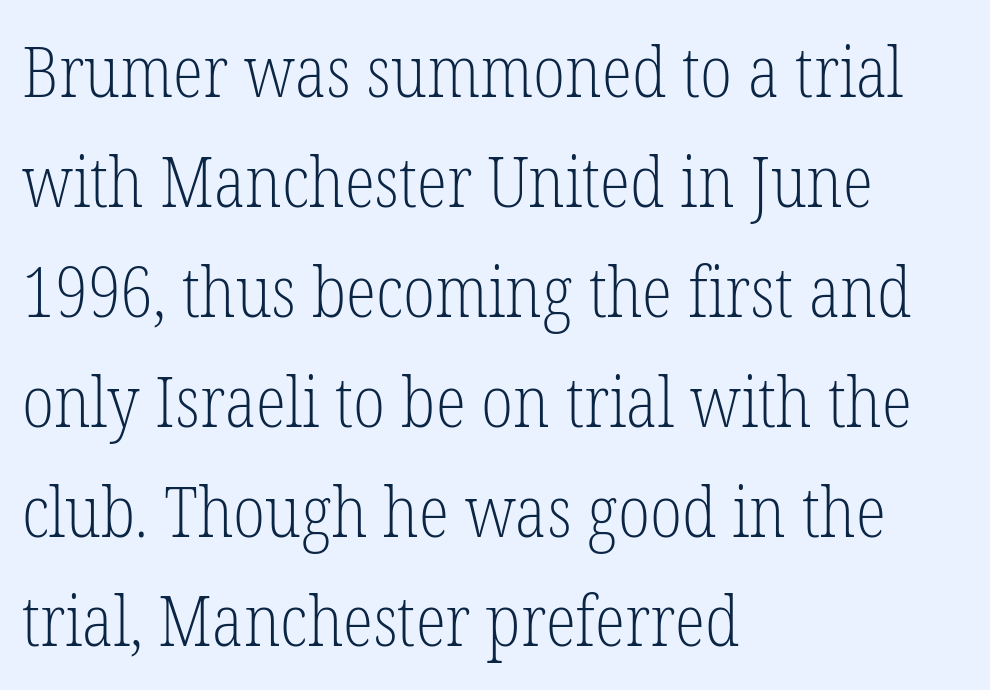
The image shows 70 px light, condensed serif type, upright; set left-aligned, normal line spacing (1.57x), normal letter spacing, not underlined; low stroke contrast and a medium x-height.
